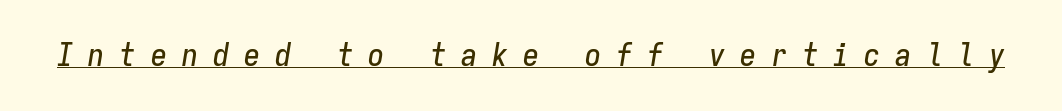
Q: Is the text italic (slanted)? A: Yes, it leans right by about 9 degrees.
Q: Is the text underlined? A: Yes.
Q: Is the spacing between letters normal or unusually wide? A: Unusually wide.
Q: Width (condensed, normal, or wide)? A: Condensed.
Q: Stroke contrast? A: Low.
Q: x-height? A: Medium.
Q: Monospaced? A: Yes.
